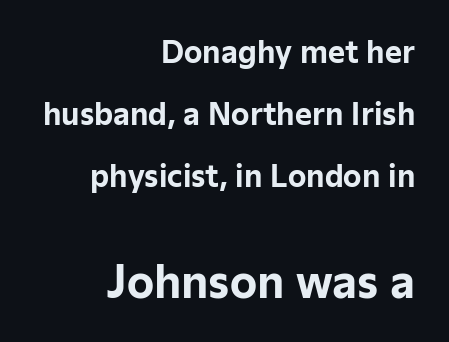
The image shows 43 px bold sans-serif type, upright; set right-aligned, loose line spacing (2.14x), normal letter spacing, not underlined; the second (bottom) block is 1.48x larger; low stroke contrast and a medium x-height.
